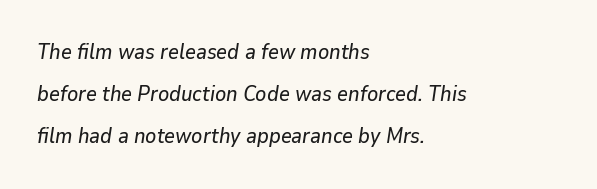
Q: Is the text italic (slanted)? A: Yes, it leans right by about 9 degrees.
Q: Is the text underlined? A: No.
Q: How is the paragraph aligned? A: Left-aligned.
Q: Is the spacing between letters normal or unusually wide? A: Normal.
Q: Is the spacing between lines tight, normal or loose? A: Loose.
